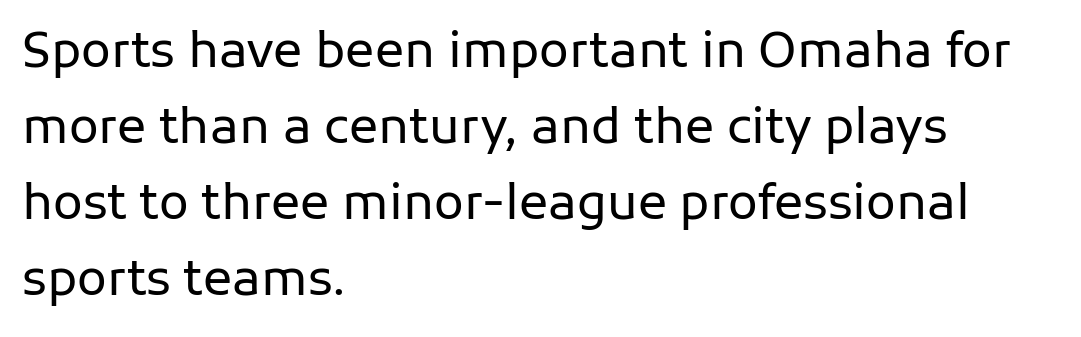
{"serif": "no", "italic": "no", "bold": "no", "weight": "regular", "width": "normal", "stroke_contrast": "low", "x_height": "medium", "monospaced": "no", "underline": "no", "align": "left", "line_spacing": "normal", "line_spacing_ratio": 1.55, "letter_spacing": "normal", "letter_spacing_em": 0.0, "glyph_px": 49}
